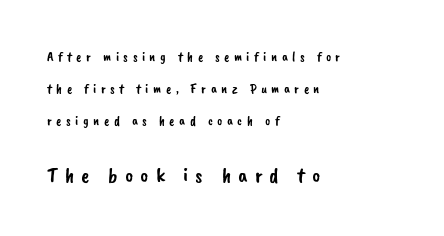
{"underline": "no", "align": "left", "line_spacing": "loose", "line_spacing_ratio": 2.27, "letter_spacing": "wide", "letter_spacing_em": 0.32, "larger_block": "second", "size_ratio": 1.57, "glyph_px": 22}
